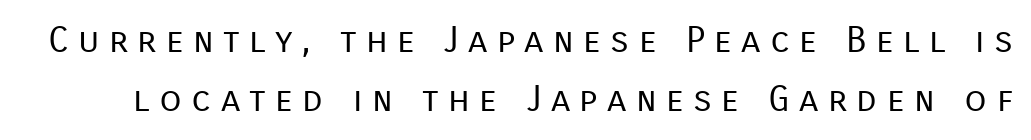
{"serif": "no", "italic": "no", "bold": "no", "weight": "regular", "width": "normal", "stroke_contrast": "low", "x_height": "medium", "monospaced": "no", "underline": "no", "line_spacing": "normal", "line_spacing_ratio": 1.65, "letter_spacing": "wide", "letter_spacing_em": 0.26, "glyph_px": 36}
